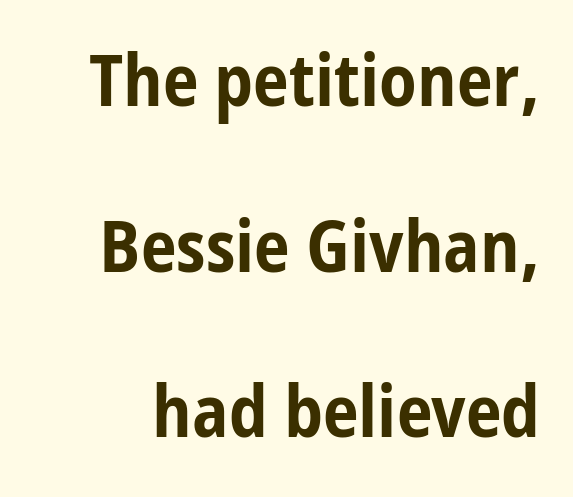
{"serif": "no", "italic": "no", "bold": "yes", "weight": "bold", "width": "condensed", "stroke_contrast": "low", "x_height": "medium", "monospaced": "no", "underline": "no", "line_spacing": "loose", "line_spacing_ratio": 2.3, "letter_spacing": "normal", "letter_spacing_em": 0.0, "glyph_px": 72}
